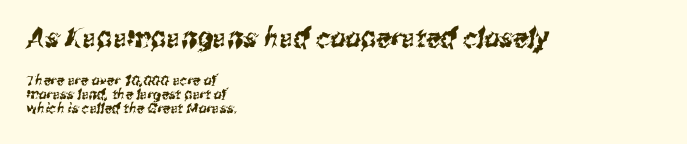
Character size in the leading block exceeds that of the trailing block. In CSS terms this would be text-align: left. Words float on clear page, feet unadorned. This sample trades vertical openness for compactness between lines.
